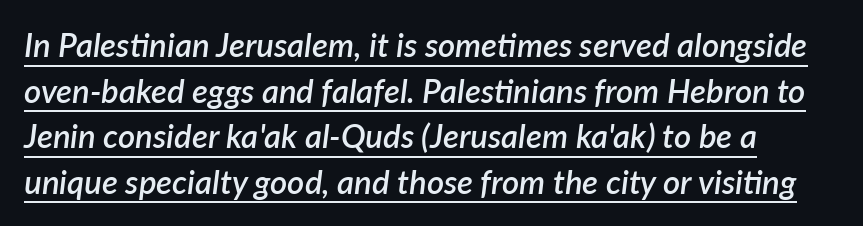
The image shows 33 px semibold type, italic (leaning right); set left-aligned, normal line spacing (1.38x), normal letter spacing, underlined; low stroke contrast and a medium x-height.
